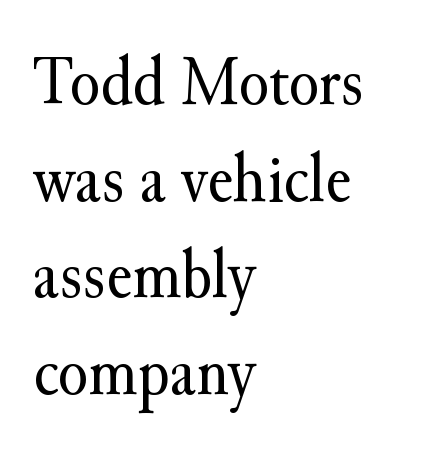
The image shows 70 px regular-weight serif type, upright; set left-aligned, normal line spacing (1.38x), normal letter spacing, not underlined; medium stroke contrast and a small x-height.
